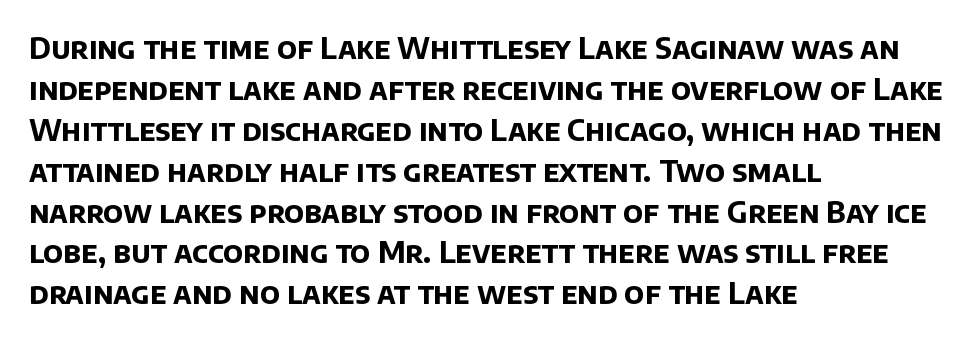
The image shows 29 px bold sans-serif type; set left-aligned, normal line spacing (1.41x), normal letter spacing, not underlined; low stroke contrast and a large x-height.
